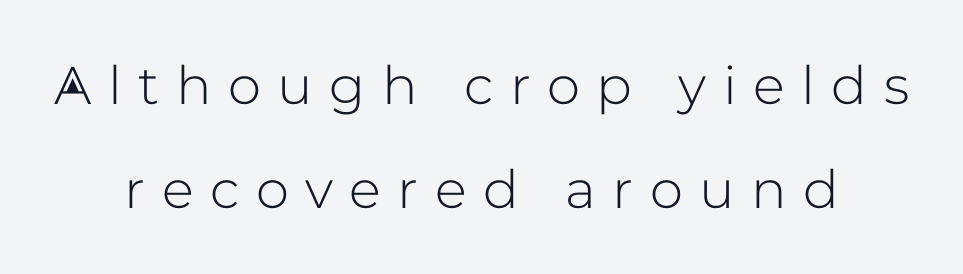
Q: Is the text italic (slanted)? A: No, it is upright.
Q: Is the typeface a serif or a sans-serif typeface? A: Sans-serif.
Q: Is the text underlined? A: No.
Q: How is the paragraph aligned? A: Centered.
Q: Is the spacing between letters normal or unusually wide? A: Unusually wide.
Q: Is the spacing between lines tight, normal or loose? A: Loose.
Q: Width (condensed, normal, or wide)? A: Normal.
Q: Stroke contrast? A: Low.
Q: x-height? A: Medium.
Q: Monospaced? A: No.
